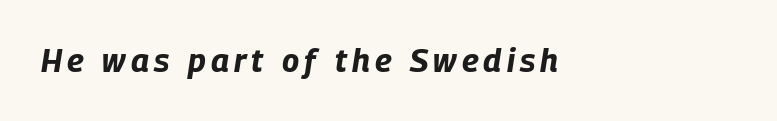
Q: Is the text bold? A: Yes.
Q: Is the text italic (slanted)? A: Yes, it leans right by about 9 degrees.
Q: Is the text underlined? A: No.
Q: How is the paragraph aligned? A: Left-aligned.
Q: Width (condensed, normal, or wide)? A: Condensed.
Q: Stroke contrast? A: Low.
Q: x-height? A: Large.
Q: Monospaced? A: No.
